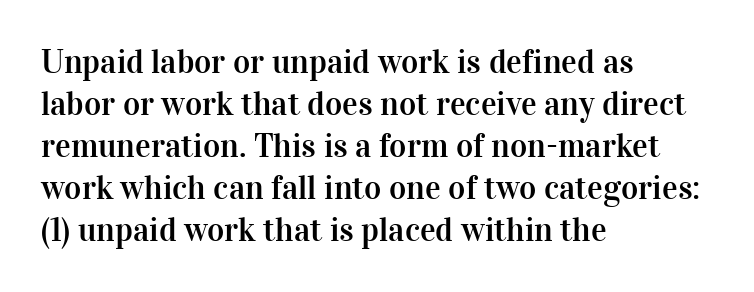
If you drew a ruler down the left edge, every line would touch it. Unlike italic type, these characters show no tilt at all. Each row of text sits above clean, open space. You could not count columns in this text — the font is proportionally spaced. Does extra space separate the letters? No, they use regular spacing.
